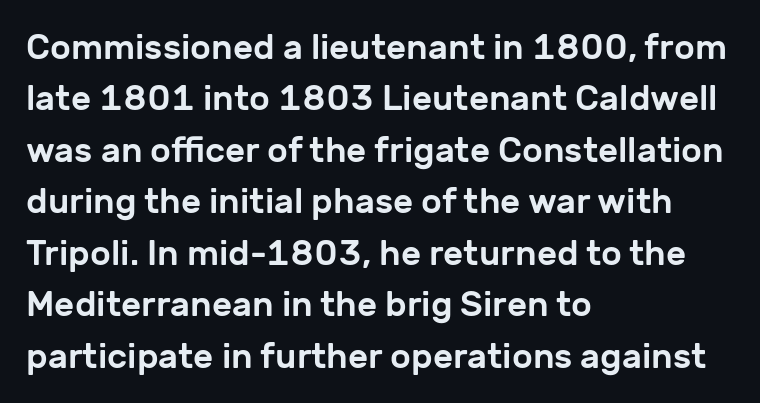
{"serif": "no", "italic": "no", "width": "normal", "stroke_contrast": "low", "x_height": "medium", "monospaced": "no", "underline": "no", "align": "left", "line_spacing": "normal", "line_spacing_ratio": 1.47, "letter_spacing": "normal", "letter_spacing_em": 0.0, "glyph_px": 35}
